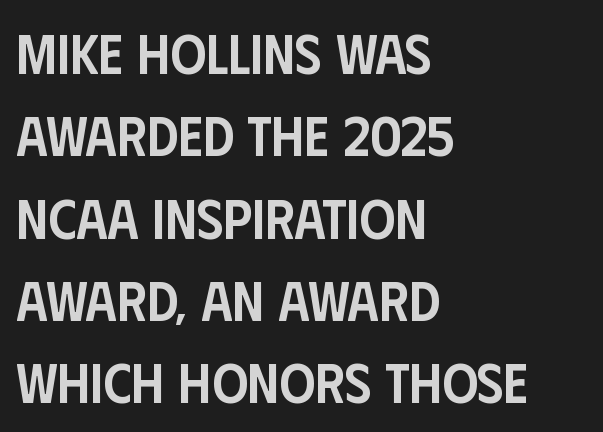
Q: Is the text bold? A: Semi-bold.
Q: Is the text italic (slanted)? A: No, it is upright.
Q: Is the typeface a serif or a sans-serif typeface? A: Sans-serif.
Q: Is the text underlined? A: No.
Q: How is the paragraph aligned? A: Left-aligned.
Q: Is the spacing between letters normal or unusually wide? A: Normal.
Q: Is the spacing between lines tight, normal or loose? A: Normal.
Q: Width (condensed, normal, or wide)? A: Condensed.
Q: Stroke contrast? A: Low.
Q: x-height? A: Large.
Q: Monospaced? A: No.
